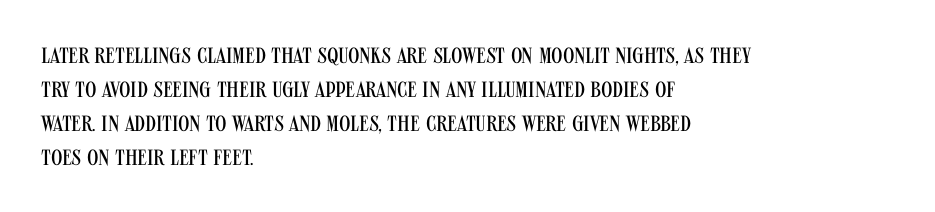
Q: Is the text bold? A: No.
Q: Is the text italic (slanted)? A: No, it is upright.
Q: Is the text underlined? A: No.
Q: How is the paragraph aligned? A: Left-aligned.
Q: Is the spacing between letters normal or unusually wide? A: Normal.
Q: Is the spacing between lines tight, normal or loose? A: Normal.
